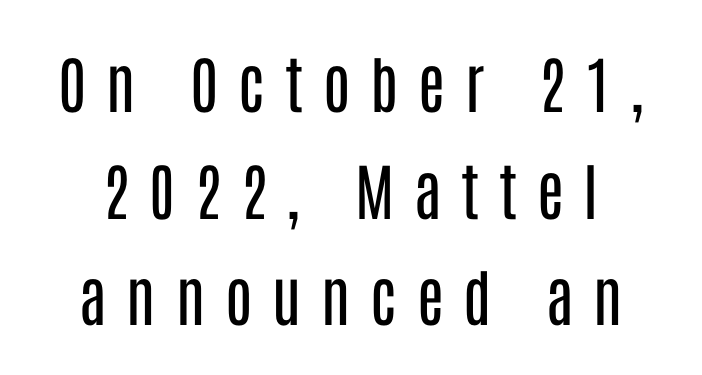
Q: Is the text bold? A: No.
Q: Is the text italic (slanted)? A: No, it is upright.
Q: Is the typeface a serif or a sans-serif typeface? A: Sans-serif.
Q: Is the text underlined? A: No.
Q: Is the spacing between letters normal or unusually wide? A: Unusually wide.
Q: Width (condensed, normal, or wide)? A: Condensed.
Q: Stroke contrast? A: Low.
Q: x-height? A: Large.
Q: Monospaced? A: No.
